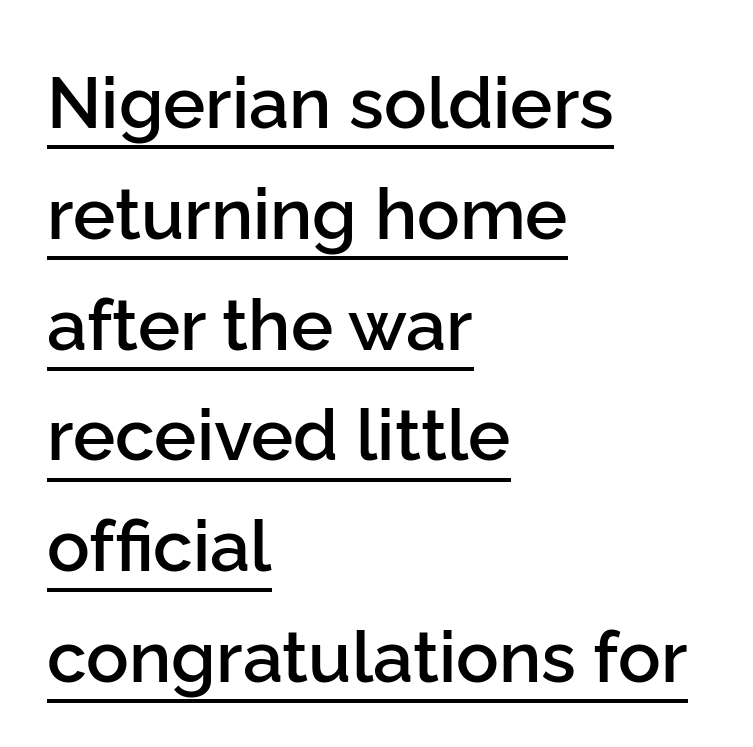
Interline gaps are of average width in this sample. The lines are quadded left. The passage shown is typed in a proportional face where columns would drift. Honestly, the underline is the first thing you notice here.
